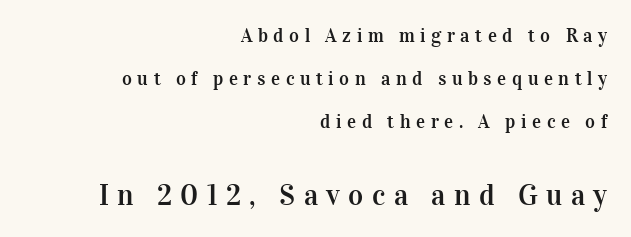
The image shows 29 px serif type, upright; set right-aligned, loose line spacing (2.27x), unusually wide letter spacing (+0.29 em), not underlined; the second (bottom) block is 1.53x larger; high stroke contrast and a medium x-height.
